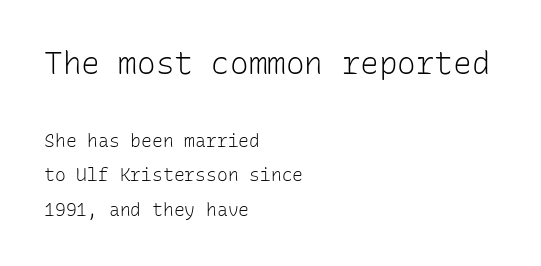
{"serif": "no", "italic": "no", "bold": "no", "weight": "light", "width": "normal", "stroke_contrast": "low", "x_height": "medium", "monospaced": "yes", "underline": "no", "align": "left", "line_spacing": "loose", "line_spacing_ratio": 1.93, "letter_spacing": "normal", "letter_spacing_em": 0.0, "larger_block": "first", "size_ratio": 1.72, "glyph_px": 31}
